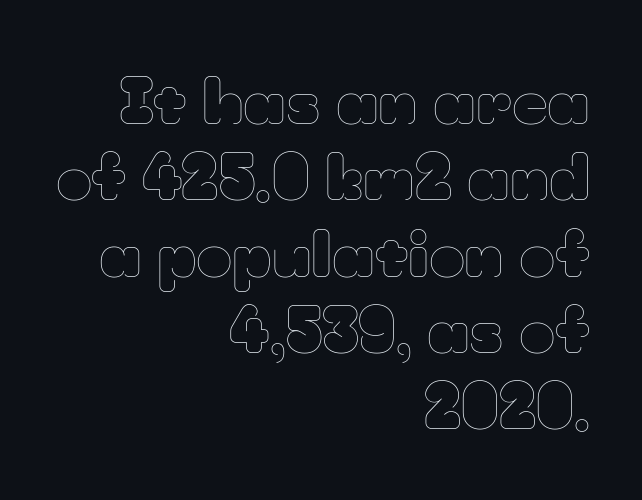
The image shows 62 px thin type, upright; set right-aligned, line spacing 1.23x, normal letter spacing, not underlined; low stroke contrast and a small x-height.
